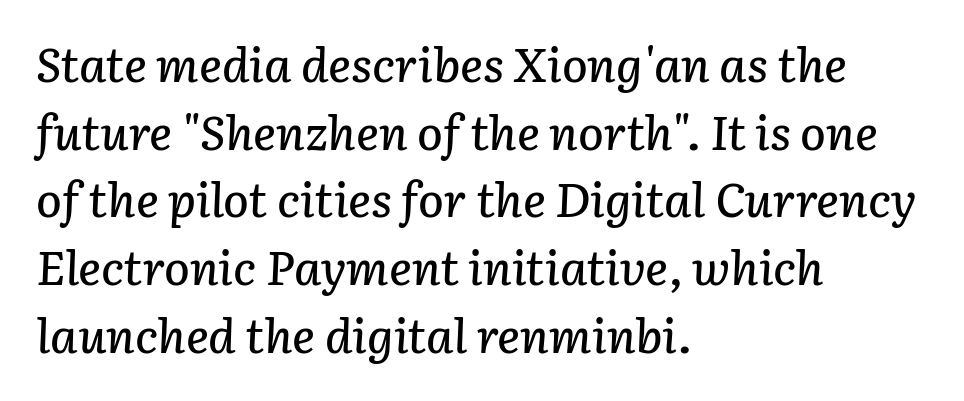
{"italic": "yes", "lean": "right", "slant_degrees": 3, "width": "normal", "stroke_contrast": "low", "x_height": "medium", "monospaced": "no", "underline": "no", "align": "left", "line_spacing": "normal", "line_spacing_ratio": 1.41, "letter_spacing": "normal", "letter_spacing_em": 0.0, "glyph_px": 48}
